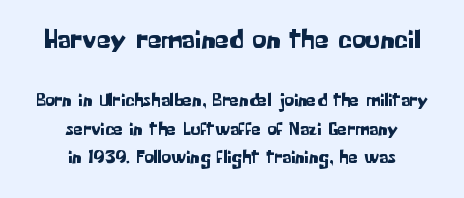
Q: Is the text italic (slanted)? A: No, it is upright.
Q: Is the typeface a serif or a sans-serif typeface? A: Sans-serif.
Q: Is the text underlined? A: No.
Q: How is the paragraph aligned? A: Centered.
Q: Is the spacing between letters normal or unusually wide? A: Normal.
Q: Is the spacing between lines tight, normal or loose? A: Normal.
Q: Which block of text is set in a larger size, the first (top) or the second (bottom)? A: The first (top) one.
Q: Width (condensed, normal, or wide)? A: Normal.
Q: Stroke contrast? A: Low.
Q: x-height? A: Medium.
Q: Monospaced? A: No.
